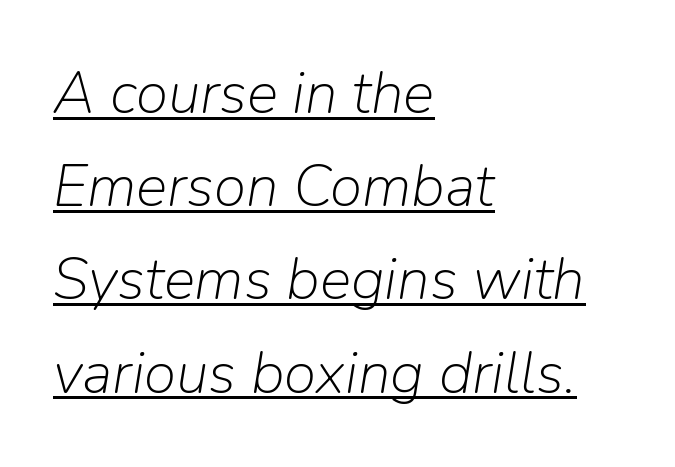
Q: Is the text bold? A: No.
Q: Is the text italic (slanted)? A: Yes, it leans right by about 9 degrees.
Q: Is the text underlined? A: Yes.
Q: How is the paragraph aligned? A: Left-aligned.
Q: Is the spacing between letters normal or unusually wide? A: Normal.
Q: Is the spacing between lines tight, normal or loose? A: Normal.
Q: Width (condensed, normal, or wide)? A: Normal.
Q: Stroke contrast? A: Low.
Q: x-height? A: Medium.
Q: Monospaced? A: No.
